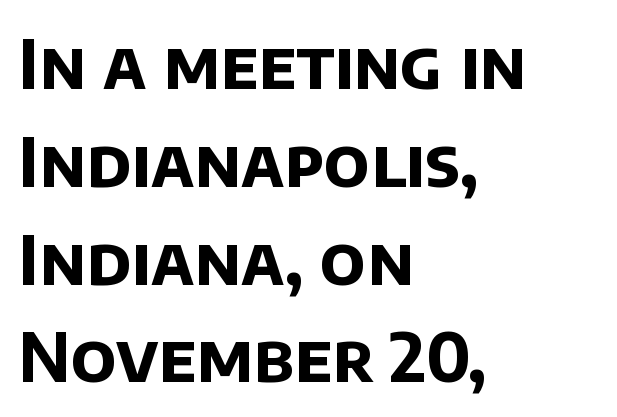
{"serif": "no", "bold": "yes", "weight": "bold", "width": "normal", "stroke_contrast": "low", "x_height": "large", "monospaced": "no", "underline": "no", "align": "left", "line_spacing": "normal", "line_spacing_ratio": 1.46, "letter_spacing": "normal", "letter_spacing_em": 0.0, "glyph_px": 67}
